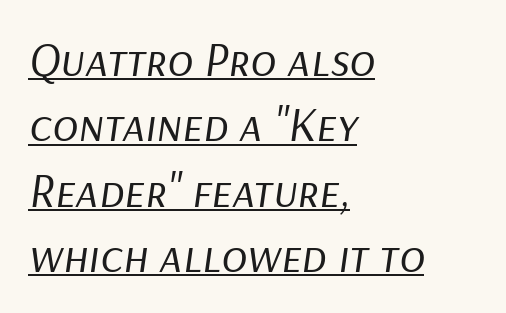
{"italic": "yes", "lean": "right", "slant_degrees": 9, "bold": "no", "weight": "regular", "width": "normal", "stroke_contrast": "low", "x_height": "medium", "monospaced": "no", "underline": "yes", "align": "left", "line_spacing": "normal", "line_spacing_ratio": 1.36, "letter_spacing": "normal", "letter_spacing_em": 0.0, "glyph_px": 48}
